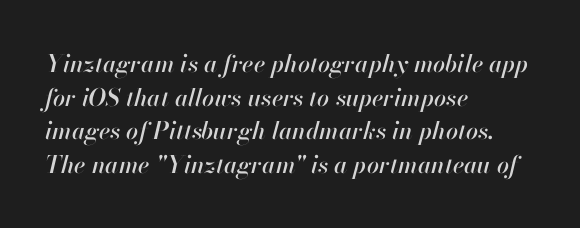
The image shows 24 px text type, italic (leaning right); set left-aligned, normal line spacing (1.4x), normal letter spacing, not underlined.
